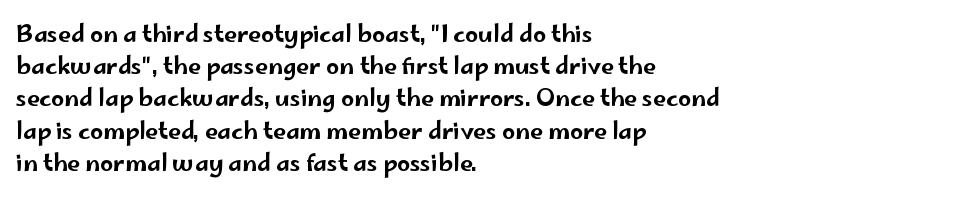
{"italic": "no", "underline": "no", "align": "left", "line_spacing": "normal", "line_spacing_ratio": 1.4, "letter_spacing": "normal", "letter_spacing_em": 0.0, "glyph_px": 23}
